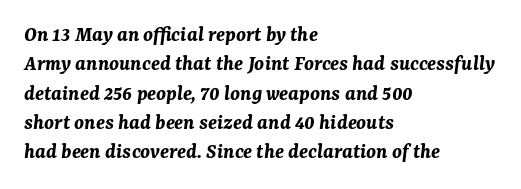
Q: Is the text bold? A: Yes.
Q: Is the text italic (slanted)? A: Yes, it leans right by about 7 degrees.
Q: Is the text underlined? A: No.
Q: How is the paragraph aligned? A: Left-aligned.
Q: Is the spacing between letters normal or unusually wide? A: Normal.
Q: Is the spacing between lines tight, normal or loose? A: Normal.
